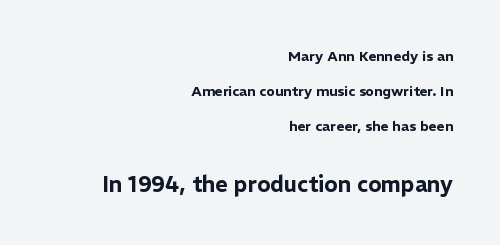
Q: Is the text italic (slanted)? A: No, it is upright.
Q: Is the text underlined? A: No.
Q: How is the paragraph aligned? A: Right-aligned.
Q: Is the spacing between letters normal or unusually wide? A: Normal.
Q: Is the spacing between lines tight, normal or loose? A: Loose.
Q: Which block of text is set in a larger size, the first (top) or the second (bottom)? A: The second (bottom) one.
